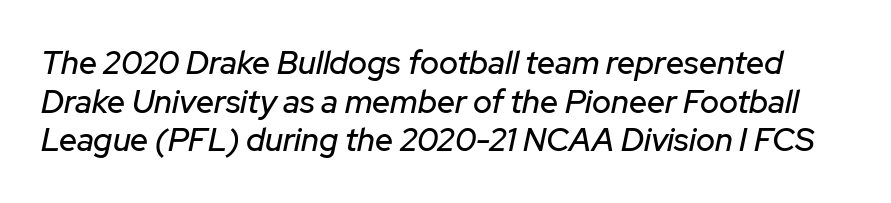
{"italic": "yes", "lean": "right", "slant_degrees": 12, "width": "normal", "stroke_contrast": "low", "x_height": "medium", "monospaced": "no", "underline": "no", "line_spacing_ratio": 1.21, "letter_spacing": "normal", "letter_spacing_em": 0.0, "glyph_px": 32}
